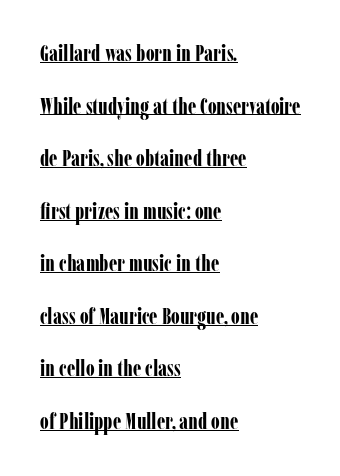
{"italic": "no", "bold": "yes", "underline": "yes", "align": "left", "line_spacing": "loose", "line_spacing_ratio": 2.39, "letter_spacing": "normal", "letter_spacing_em": 0.0, "glyph_px": 22}
